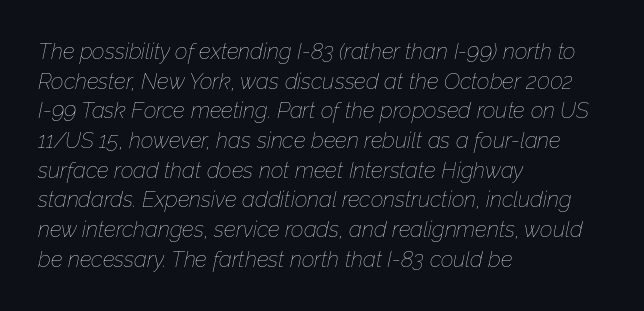
The image shows 22 px text type, italic (leaning right); set left-aligned, normal line spacing (1.35x), normal letter spacing, not underlined.
